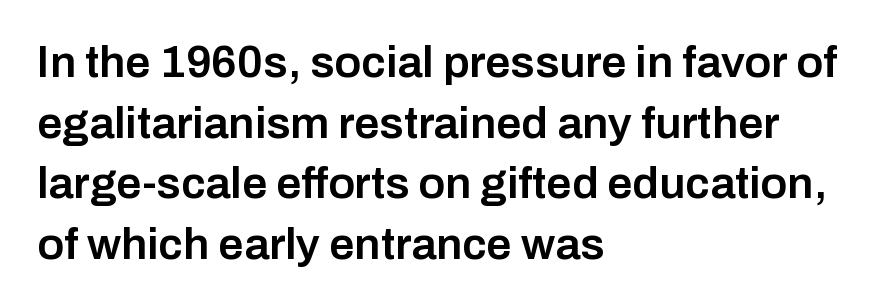
A somewhat darkened texture: the type is semibold rather than bold. Vertically, the passage feels balanced, rows spaced as you'd expect. The rendering anchors every line to the left-hand side. Is the letter spacing exaggerated? No — it looks like the ordinary default. These lines were composed using upright roman letters. The rendering uses natural spacing where letterforms have individual widths.
